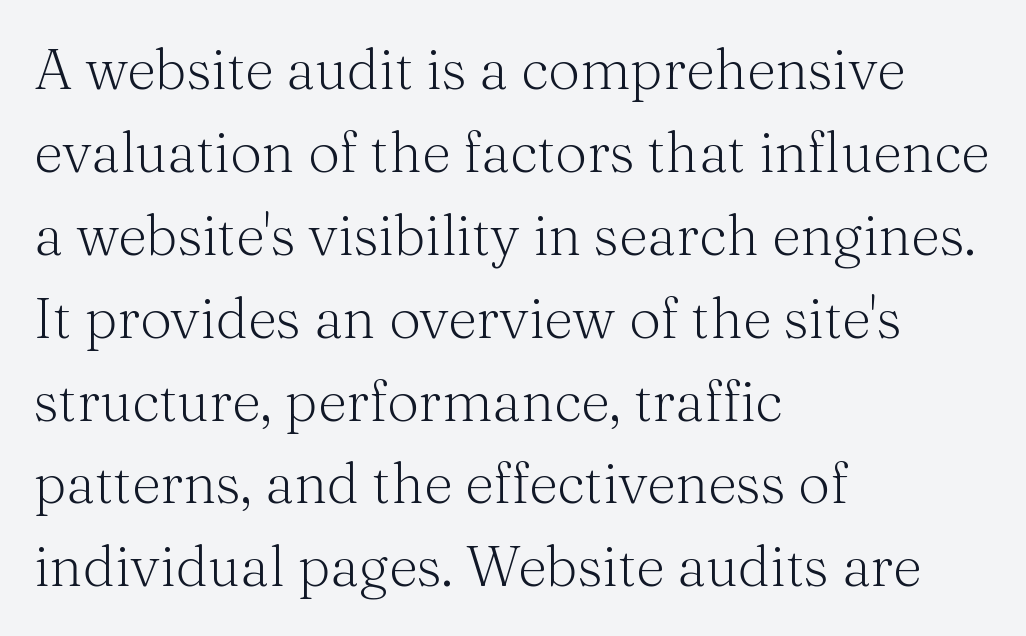
Q: Is the text bold? A: No.
Q: Is the text italic (slanted)? A: No, it is upright.
Q: Is the typeface a serif or a sans-serif typeface? A: Serif.
Q: Is the text underlined? A: No.
Q: How is the paragraph aligned? A: Left-aligned.
Q: Is the spacing between letters normal or unusually wide? A: Normal.
Q: Is the spacing between lines tight, normal or loose? A: Normal.
Q: Width (condensed, normal, or wide)? A: Normal.
Q: Stroke contrast? A: Medium.
Q: x-height? A: Medium.
Q: Monospaced? A: No.
